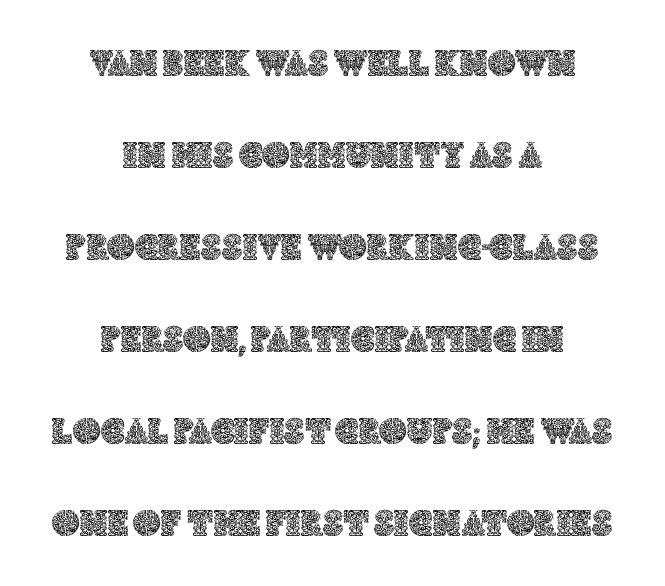
Q: Is the text italic (slanted)? A: No, it is upright.
Q: Is the text underlined? A: No.
Q: How is the paragraph aligned? A: Centered.
Q: Is the spacing between letters normal or unusually wide? A: Normal.
Q: Is the spacing between lines tight, normal or loose? A: Loose.
Q: Width (condensed, normal, or wide)? A: Normal.
Q: x-height? A: Large.
Q: Monospaced? A: No.
